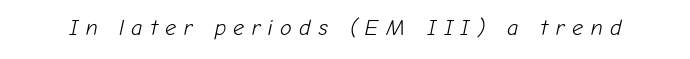
Q: Is the text bold? A: No.
Q: Is the text italic (slanted)? A: Yes, it leans right by about 12 degrees.
Q: Is the text underlined? A: No.
Q: Is the spacing between letters normal or unusually wide? A: Unusually wide.
